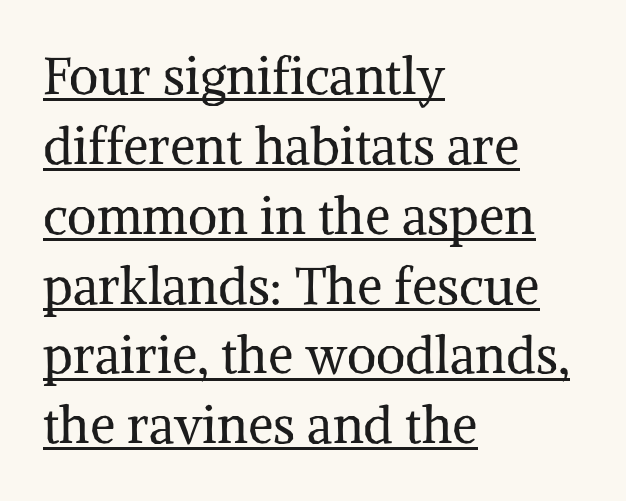
Q: Is the text bold? A: No.
Q: Is the text italic (slanted)? A: No, it is upright.
Q: Is the typeface a serif or a sans-serif typeface? A: Serif.
Q: Is the text underlined? A: Yes.
Q: How is the paragraph aligned? A: Left-aligned.
Q: Is the spacing between letters normal or unusually wide? A: Normal.
Q: Is the spacing between lines tight, normal or loose? A: Normal.
Q: Width (condensed, normal, or wide)? A: Normal.
Q: Stroke contrast? A: Medium.
Q: x-height? A: Medium.
Q: Monospaced? A: No.
